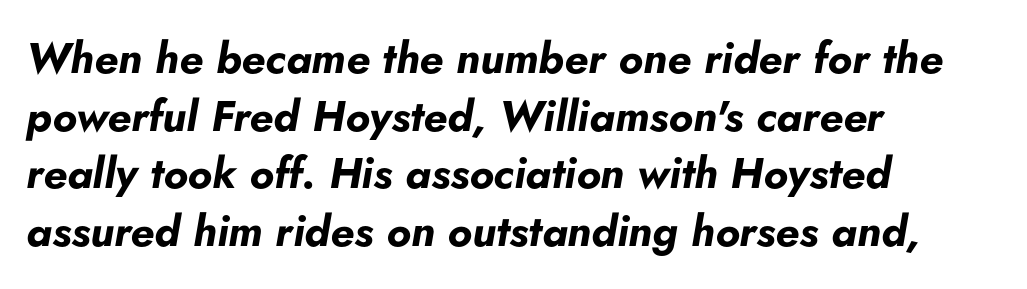
Q: Is the text bold? A: Yes.
Q: Is the text italic (slanted)? A: Yes, it leans right by about 5 degrees.
Q: Is the text underlined? A: No.
Q: How is the paragraph aligned? A: Left-aligned.
Q: Is the spacing between letters normal or unusually wide? A: Normal.
Q: Is the spacing between lines tight, normal or loose? A: Normal.
Q: Width (condensed, normal, or wide)? A: Normal.
Q: Stroke contrast? A: Low.
Q: x-height? A: Small.
Q: Monospaced? A: No.
